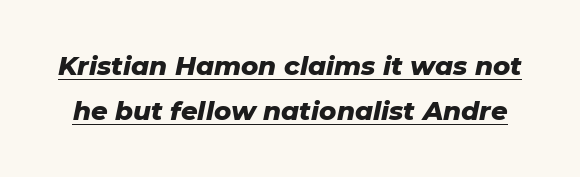
Q: Is the text bold? A: Yes.
Q: Is the text italic (slanted)? A: Yes, it leans right by about 11 degrees.
Q: Is the text underlined? A: Yes.
Q: Is the spacing between letters normal or unusually wide? A: Normal.
